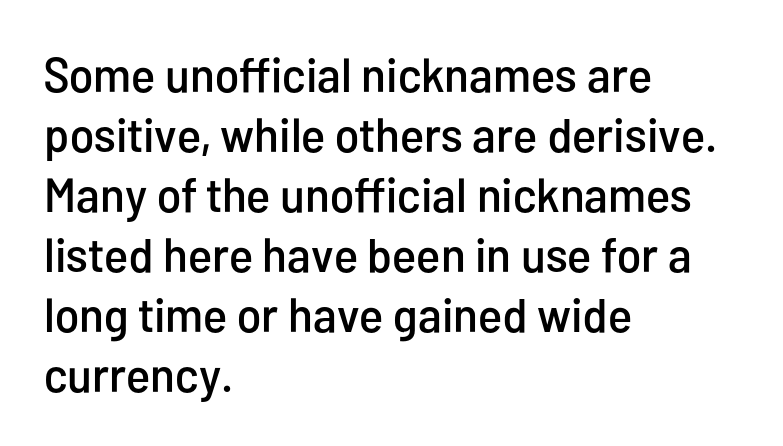
{"serif": "no", "italic": "no", "width": "condensed", "stroke_contrast": "low", "x_height": "medium", "monospaced": "no", "underline": "no", "align": "left", "line_spacing": "normal", "line_spacing_ratio": 1.25, "letter_spacing": "normal", "letter_spacing_em": 0.0, "glyph_px": 48}
